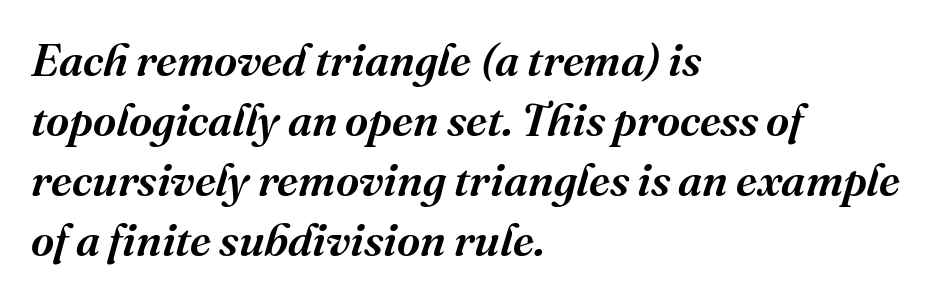
Q: Is the text italic (slanted)? A: Yes, it leans right by about 16 degrees.
Q: Is the typeface a serif or a sans-serif typeface? A: Serif.
Q: Is the text underlined? A: No.
Q: How is the paragraph aligned? A: Left-aligned.
Q: Is the spacing between letters normal or unusually wide? A: Normal.
Q: Is the spacing between lines tight, normal or loose? A: Normal.
Q: Width (condensed, normal, or wide)? A: Normal.
Q: Stroke contrast? A: Medium.
Q: x-height? A: Medium.
Q: Monospaced? A: No.
